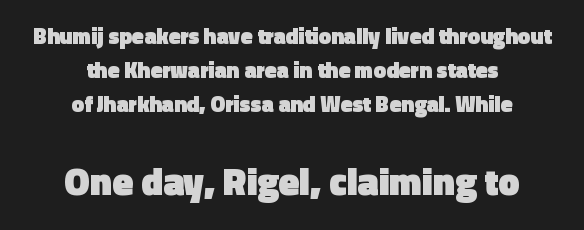
Clear beneath every line of the passage. Here the designer chose a conventional face with non-uniform glyph widths. The paragraph has two soft edges and a firm central axis. Honestly, the letter spacing is just normal — you wouldn't notice it.
